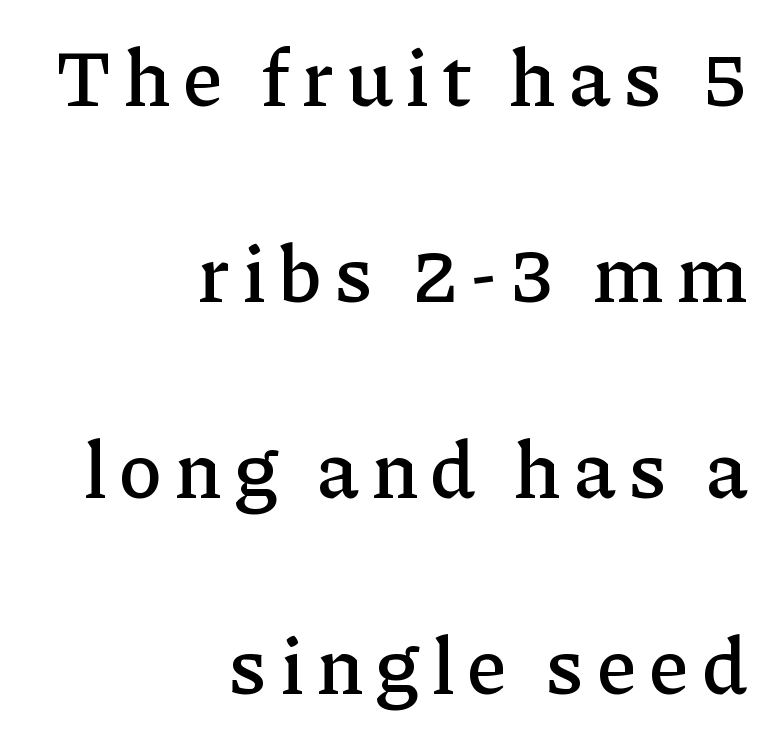
A typesetter would label this face a serif. No italicization has been applied; the sample stays upright. The letters advance in unequal steps, a hallmark of proportional type. Anything drawn beneath the words? Only blank space. Regarding leading, the lines here are spaced well apart. Where is the straight margin? On the right.
